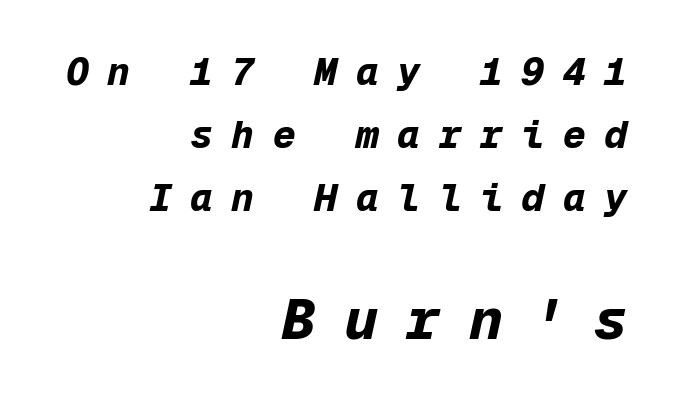
The image shows 57 px bold type, italic (leaning right), monospaced; set right-aligned, normal line spacing (1.66x), unusually wide letter spacing (+0.49 em), not underlined; the second (bottom) block is 1.5x larger; low stroke contrast and a medium x-height.
